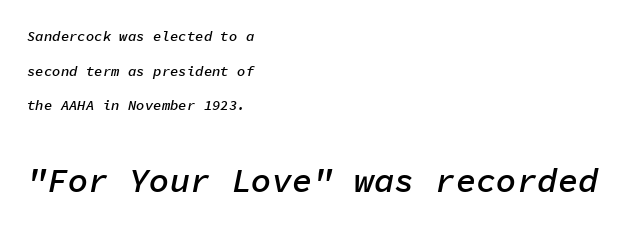
The image shows 34 px semibold type, italic (leaning right), monospaced; set left-aligned, loose line spacing (2.47x), normal letter spacing, not underlined; the second (bottom) block is 2.43x larger; low stroke contrast and a medium x-height.
